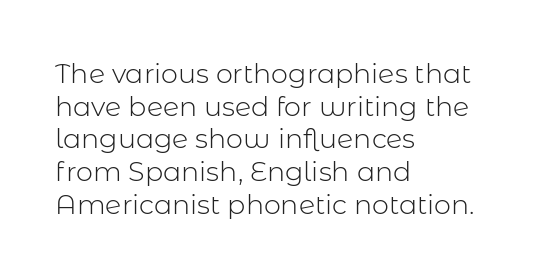
{"italic": "no", "bold": "no", "underline": "no", "align": "left", "line_spacing_ratio": 1.21, "letter_spacing": "normal", "letter_spacing_em": 0.0, "glyph_px": 27}
